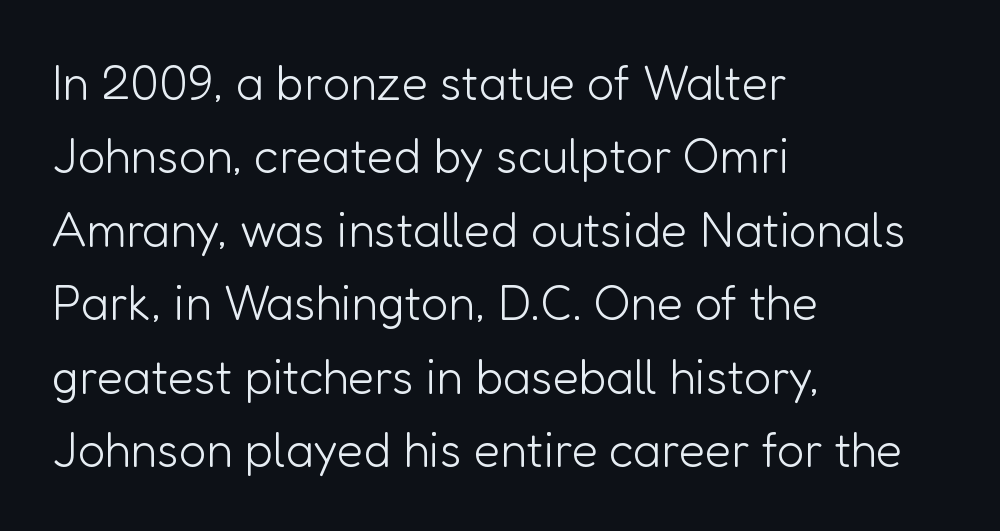
{"serif": "no", "italic": "no", "bold": "no", "weight": "light", "width": "normal", "stroke_contrast": "low", "x_height": "medium", "monospaced": "no", "underline": "no", "align": "left", "line_spacing": "normal", "line_spacing_ratio": 1.53, "letter_spacing": "normal", "letter_spacing_em": 0.0, "glyph_px": 48}
